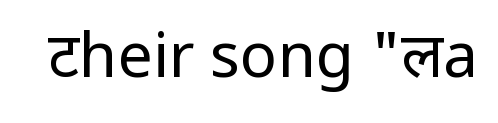
{"serif": "no", "italic": "no", "bold": "no", "weight": "regular", "width": "condensed", "stroke_contrast": "low", "underline": "no", "letter_spacing": "normal", "letter_spacing_em": 0.0, "glyph_px": 62}
